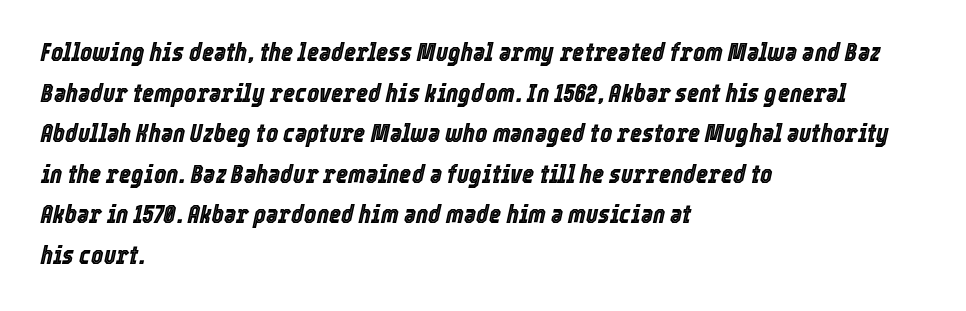
Rendered with sloped, italic letterforms. The setting favours the left margin, as ordinary paragraphs usually do. Letters rest on an invisible, unmarked baseline. Reading down the column, the eye jumps a familiar distance to each next line.
